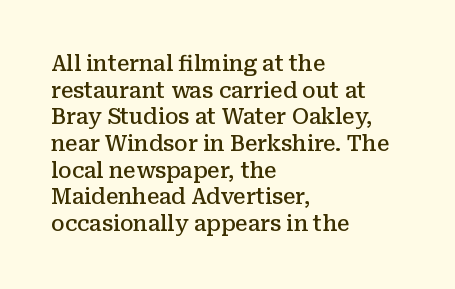
Q: Is the text bold? A: Semi-bold.
Q: Is the text italic (slanted)? A: No, it is upright.
Q: Is the text underlined? A: No.
Q: How is the paragraph aligned? A: Left-aligned.
Q: Is the spacing between letters normal or unusually wide? A: Normal.
Q: Is the spacing between lines tight, normal or loose? A: Normal.
